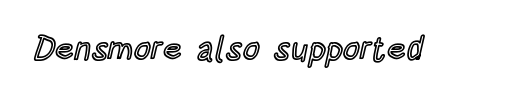
Q: Is the text italic (slanted)? A: Yes.
Q: Is the text underlined? A: No.
Q: Is the spacing between letters normal or unusually wide? A: Normal.
Q: Width (condensed, normal, or wide)? A: Condensed.
Q: x-height? A: Large.
Q: Monospaced? A: No.
